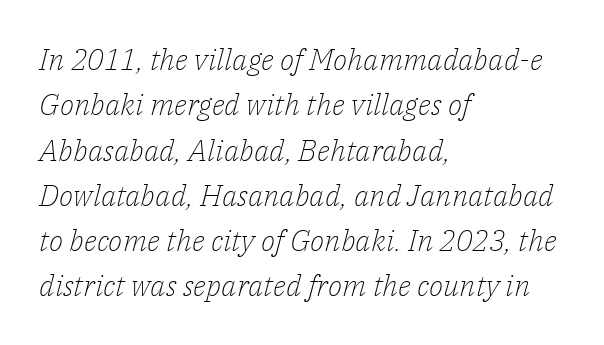
The image shows 30 px light serif type, italic (leaning right); set left-aligned, normal line spacing (1.51x), normal letter spacing, not underlined; low stroke contrast and a medium x-height.
